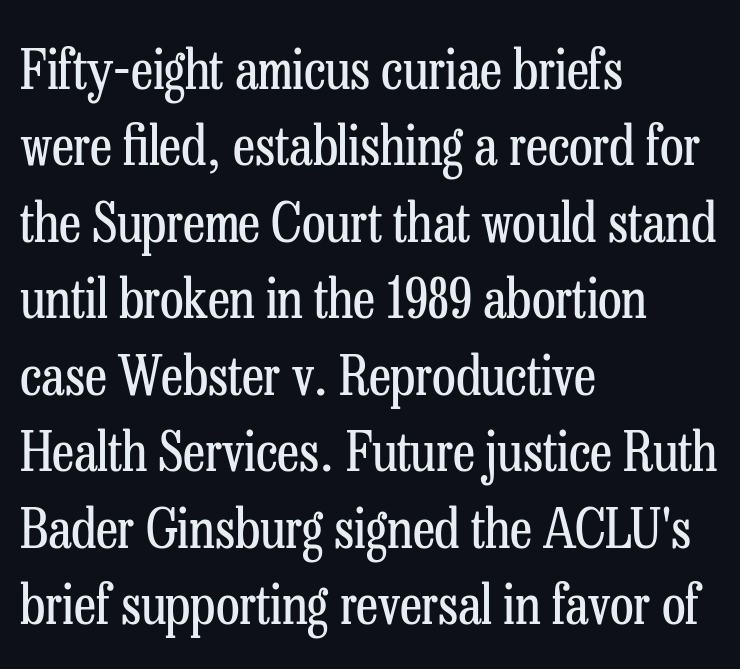
The image shows 55 px regular-weight, condensed serif type, upright; set left-aligned, normal line spacing (1.39x), normal letter spacing, not underlined; low stroke contrast and a medium x-height.
